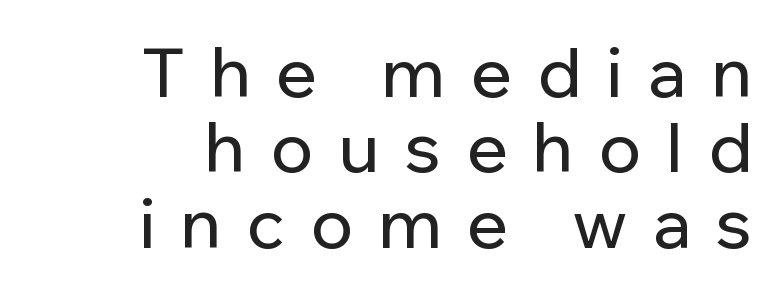
Upright lettering throughout. Does the copy run flush right? Yes — the right margin is perfectly even. The passage shown has open, widely tracked lettering throughout. Clear beneath every line of the passage. The passage shown is typed in a proportional face where columns would drift.
